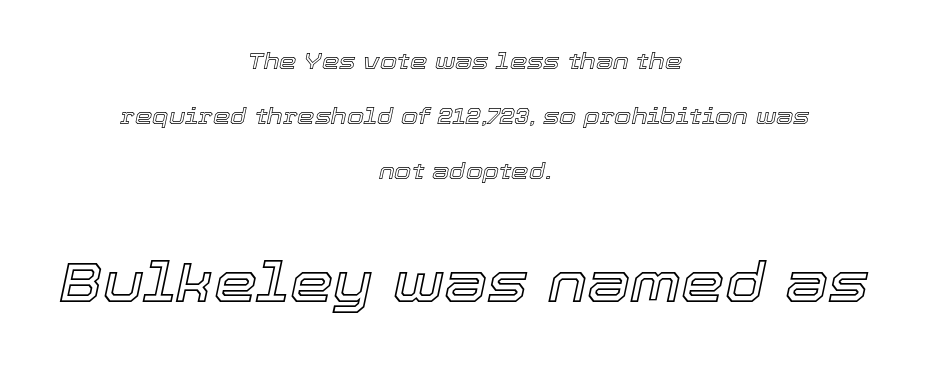
The image shows 55 px text type, italic (leaning right); set centered, loose line spacing (2.49x), normal letter spacing, not underlined; the second (bottom) block is 2.5x larger; a medium x-height.
